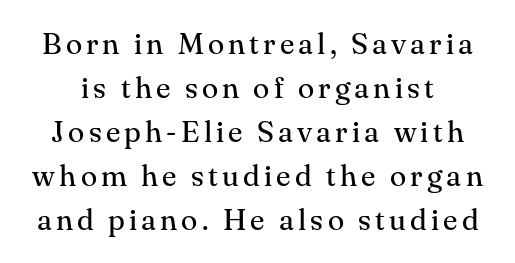
Q: Is the text bold? A: No.
Q: Is the text italic (slanted)? A: No, it is upright.
Q: Is the typeface a serif or a sans-serif typeface? A: Serif.
Q: Is the text underlined? A: No.
Q: Is the spacing between lines tight, normal or loose? A: Normal.
Q: Width (condensed, normal, or wide)? A: Normal.
Q: Stroke contrast? A: Medium.
Q: x-height? A: Small.
Q: Monospaced? A: No.
